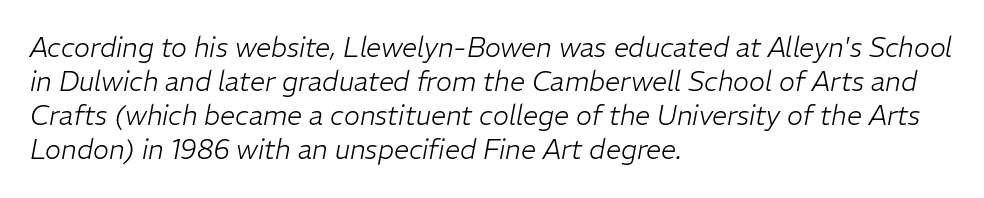
{"italic": "yes", "lean": "right", "slant_degrees": 11, "bold": "no", "underline": "no", "align": "left", "line_spacing": "normal", "line_spacing_ratio": 1.26, "letter_spacing": "normal", "letter_spacing_em": 0.0, "glyph_px": 27}
